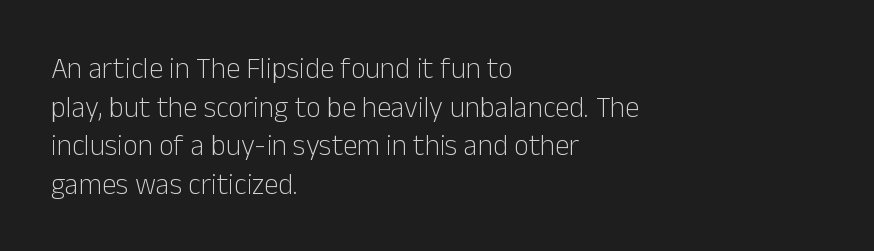
Leading matches the norm, producing a regular column. No chunkiness to these letters — they're not bold. Style check: upright. The rendering uses natural spacing where letterforms have individual widths.
